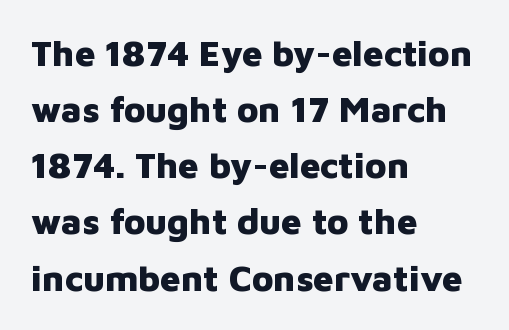
{"serif": "no", "italic": "no", "bold": "yes", "weight": "heavy", "width": "normal", "stroke_contrast": "low", "x_height": "medium", "monospaced": "no", "underline": "no", "align": "left", "line_spacing": "normal", "line_spacing_ratio": 1.56, "letter_spacing": "normal", "letter_spacing_em": 0.0, "glyph_px": 36}
